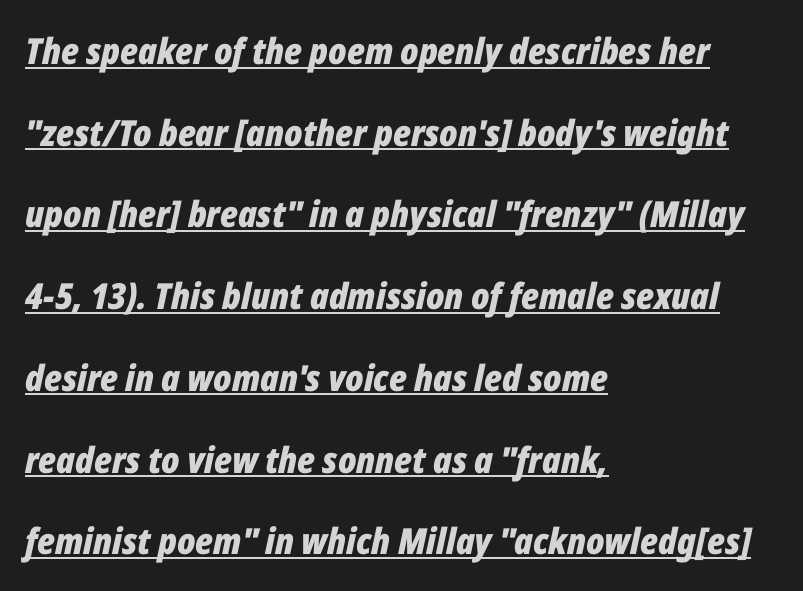
{"italic": "yes", "lean": "right", "slant_degrees": 12, "bold": "yes", "weight": "bold", "width": "condensed", "stroke_contrast": "low", "x_height": "medium", "monospaced": "no", "underline": "yes", "align": "left", "line_spacing": "loose", "line_spacing_ratio": 2.27, "letter_spacing": "normal", "letter_spacing_em": 0.0, "glyph_px": 36}
